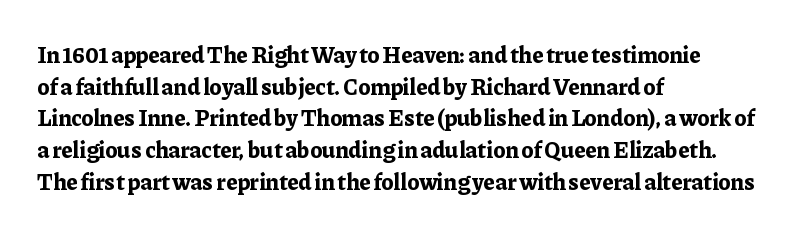
Q: Is the text bold? A: Yes.
Q: Is the text italic (slanted)? A: No, it is upright.
Q: Is the text underlined? A: No.
Q: How is the paragraph aligned? A: Left-aligned.
Q: Is the spacing between letters normal or unusually wide? A: Normal.
Q: Is the spacing between lines tight, normal or loose? A: Normal.
